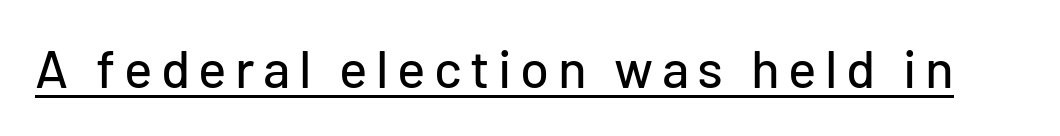
Q: Is the text italic (slanted)? A: No, it is upright.
Q: Is the typeface a serif or a sans-serif typeface? A: Sans-serif.
Q: Is the text underlined? A: Yes.
Q: Width (condensed, normal, or wide)? A: Normal.
Q: Stroke contrast? A: Low.
Q: x-height? A: Medium.
Q: Monospaced? A: No.
